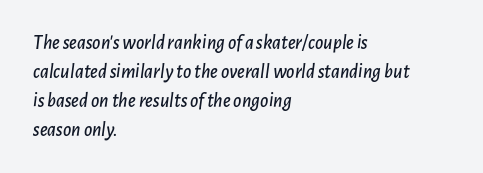
One glance says typical: line gaps are just what's usual. Students, note that the glyphs here touch the page at normal intervals. Horizontal alignment here is leftward, the default for most running prose. Every character sits at an angle, as italics do. Type without underlining.
